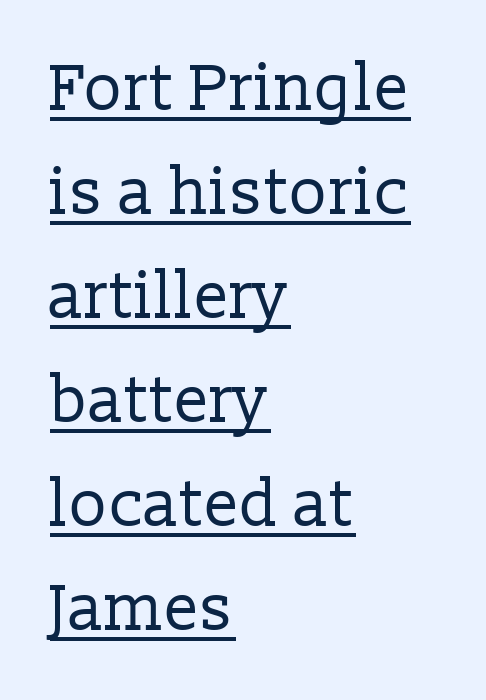
Q: Is the text bold? A: No.
Q: Is the text italic (slanted)? A: No, it is upright.
Q: Is the typeface a serif or a sans-serif typeface? A: Serif.
Q: Is the text underlined? A: Yes.
Q: How is the paragraph aligned? A: Left-aligned.
Q: Is the spacing between letters normal or unusually wide? A: Normal.
Q: Is the spacing between lines tight, normal or loose? A: Normal.
Q: Width (condensed, normal, or wide)? A: Normal.
Q: Stroke contrast? A: Low.
Q: x-height? A: Medium.
Q: Monospaced? A: No.
